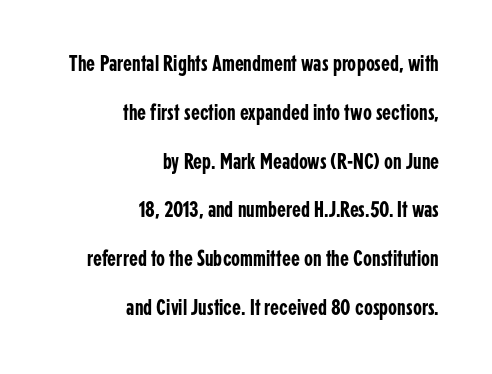
Has an underline been added? It has not. Letter spacing: default. Alignment: flush right. A great deal of white space separates one row of letters from the next.
